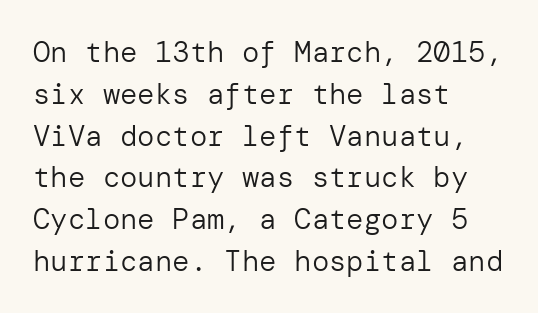
Q: Is the text bold? A: No.
Q: Is the text italic (slanted)? A: No, it is upright.
Q: Is the typeface a serif or a sans-serif typeface? A: Sans-serif.
Q: Is the text underlined? A: No.
Q: How is the paragraph aligned? A: Left-aligned.
Q: Is the spacing between letters normal or unusually wide? A: Normal.
Q: Is the spacing between lines tight, normal or loose? A: Normal.
Q: Width (condensed, normal, or wide)? A: Normal.
Q: Stroke contrast? A: Low.
Q: x-height? A: Medium.
